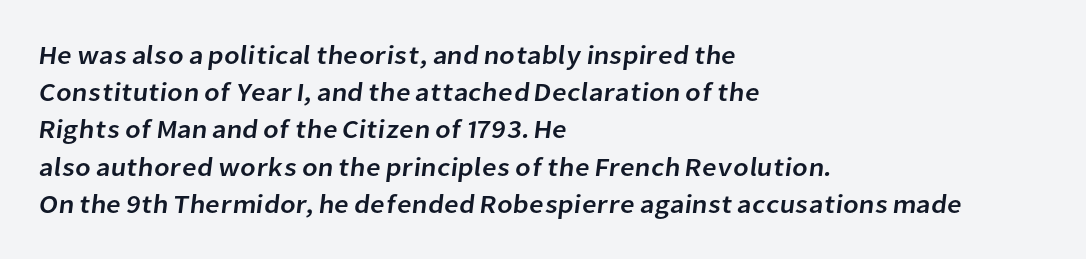
{"underline": "no", "align": "left", "line_spacing": "normal", "line_spacing_ratio": 1.43, "letter_spacing": "normal", "letter_spacing_em": 0.0, "glyph_px": 26}
